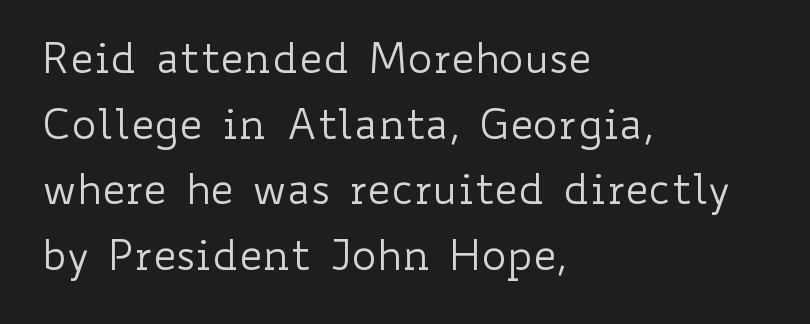
Vertical spacing — default. Unlike italic type, these characters show no tilt at all. The typesetter chose a ragged-right arrangement here. Stroke mass is kept to a normal reading level or below.
